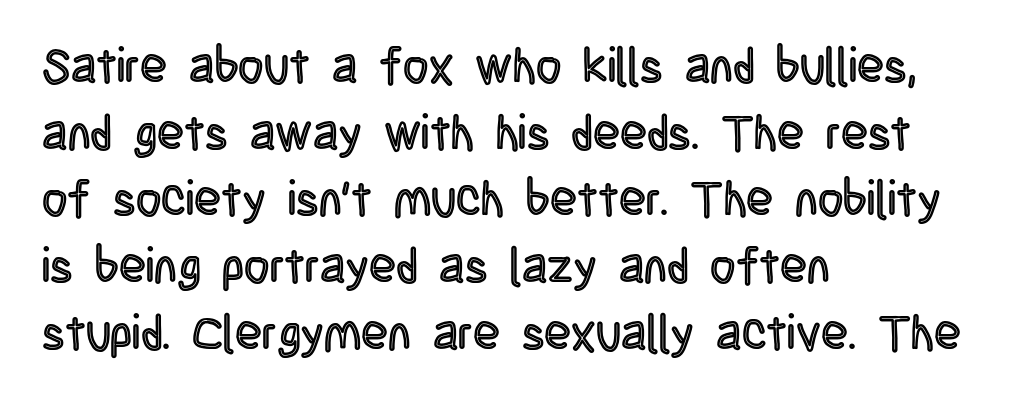
The image shows 49 px condensed type, upright; set left-aligned, normal line spacing (1.36x), normal letter spacing, not underlined; a large x-height.
